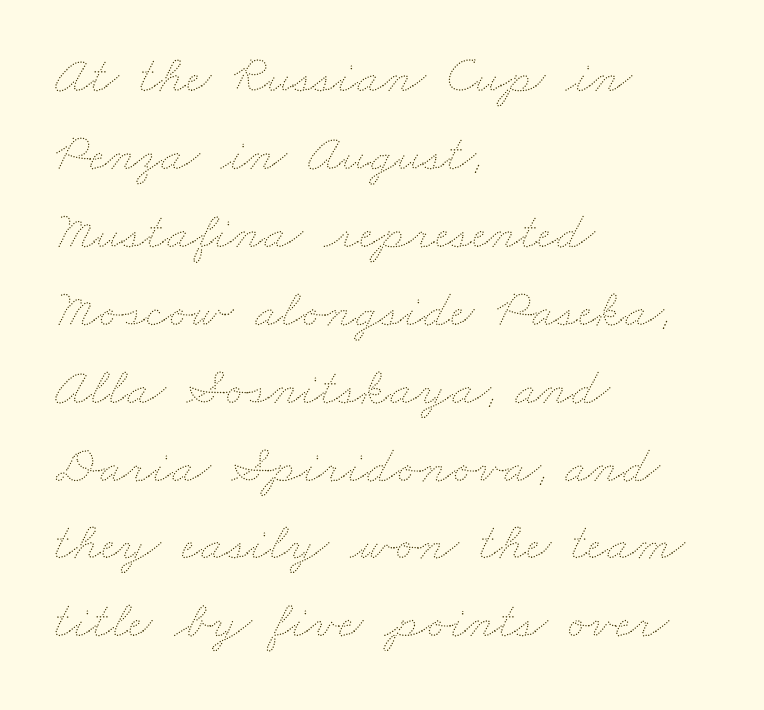
The image shows 53 px thin, wide type; set left-aligned, normal line spacing (1.47x), normal letter spacing, not underlined; medium stroke contrast and a small x-height.
